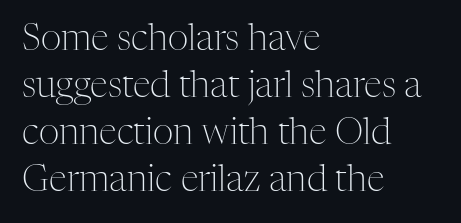
{"serif": "yes", "italic": "no", "bold": "no", "weight": "light", "width": "normal", "stroke_contrast": "medium", "x_height": "medium", "monospaced": "no", "underline": "no", "align": "left", "line_spacing": "normal", "line_spacing_ratio": 1.31, "letter_spacing": "normal", "letter_spacing_em": 0.0, "glyph_px": 36}
